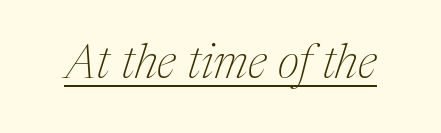
{"serif": "yes", "italic": "yes", "lean": "right", "slant_degrees": 17, "bold": "no", "weight": "thin", "width": "normal", "stroke_contrast": "medium", "x_height": "medium", "monospaced": "no", "underline": "yes", "letter_spacing": "normal", "letter_spacing_em": 0.0, "glyph_px": 48}
